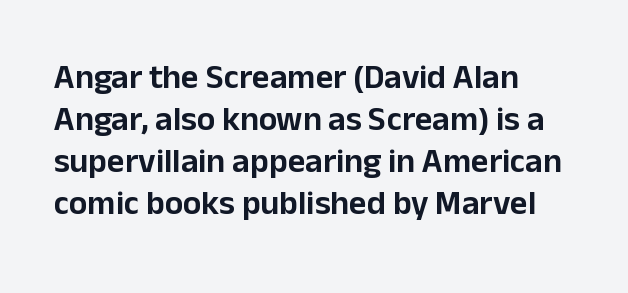
Do the characters align in a grid? No, the font is proportional. Observe the ordinary spacing: letters are neighbours, not strangers. Just letters on the line, the space beneath them empty. The text was rendered using a sans face with plain stroke endings. Posture: vertical. A student would call this left alignment; a typographer would say flush left, rag right.
